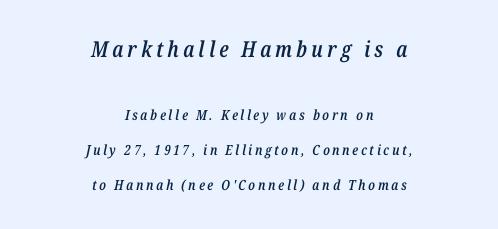
Q: Is the text bold? A: Semi-bold.
Q: Is the text italic (slanted)? A: Yes, it leans right by about 12 degrees.
Q: Is the text underlined? A: No.
Q: How is the paragraph aligned? A: Centered.
Q: Is the spacing between lines tight, normal or loose? A: Loose.
Q: Which block of text is set in a larger size, the first (top) or the second (bottom)? A: The first (top) one.
